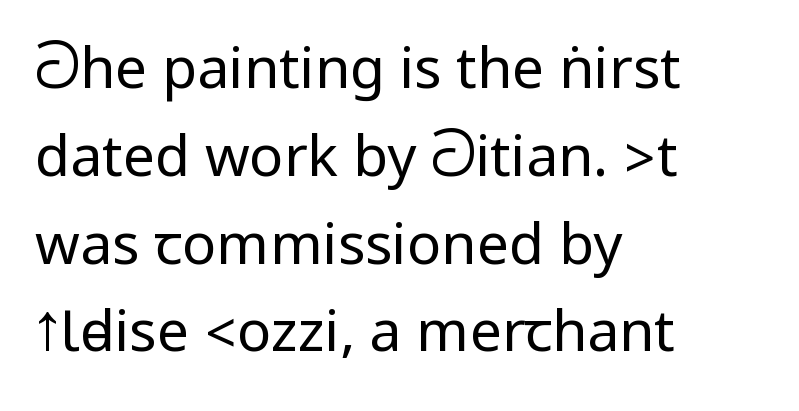
Normally led — the rows are evenly, conventionally spaced. Caption: face not bold, strokes unweighted. Casual observation: everything's shoved over to the left. Are there feet on the stems? There aren't — it's a sans.
